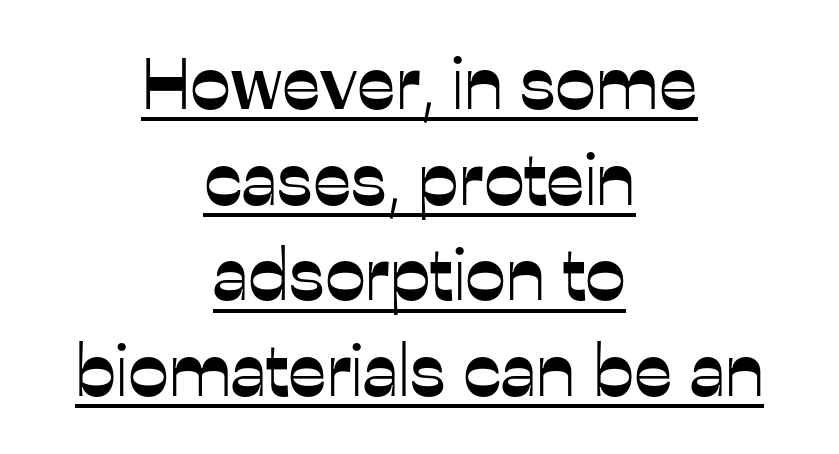
{"serif": "no", "italic": "no", "width": "normal", "stroke_contrast": "low", "x_height": "medium", "monospaced": "no", "underline": "yes", "align": "center", "line_spacing": "normal", "line_spacing_ratio": 1.31, "letter_spacing": "normal", "letter_spacing_em": 0.0, "glyph_px": 73}
